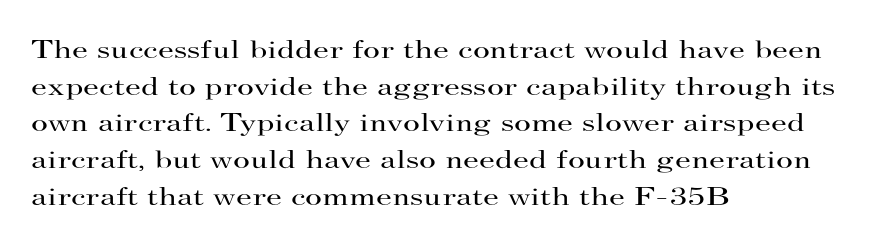
In CSS terms this would be text-align: left. The words here are not underlined. The font is comparable to plain body text, perhaps lighter. Every character sits straight up, as roman type does. The vertical gap from one line to the next is medium. Compared with typical body copy, the letter spacing here is the same.
